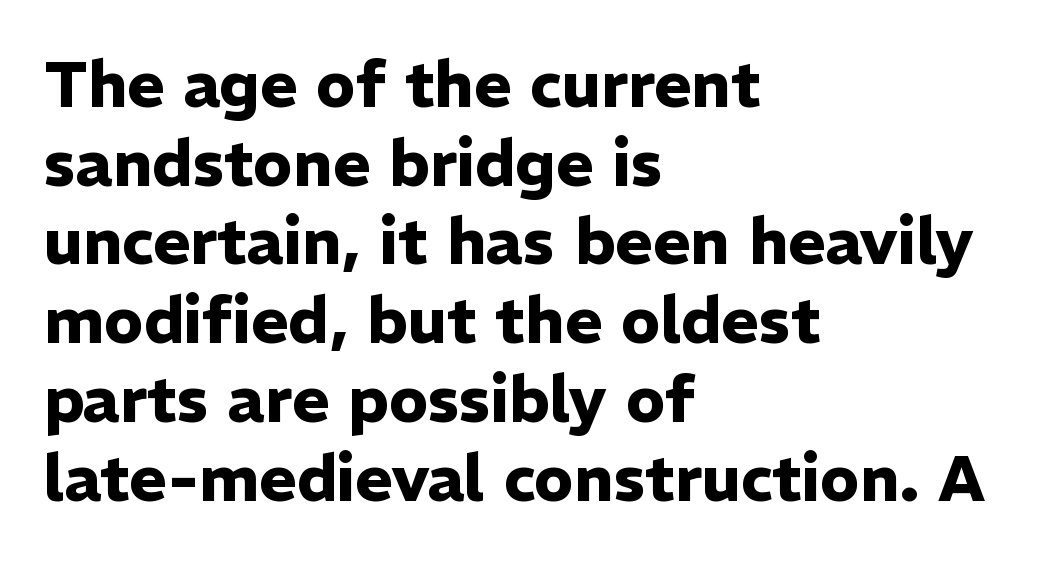
Q: Is the text bold? A: Yes.
Q: Is the text italic (slanted)? A: No, it is upright.
Q: Is the typeface a serif or a sans-serif typeface? A: Sans-serif.
Q: Is the text underlined? A: No.
Q: How is the paragraph aligned? A: Left-aligned.
Q: Is the spacing between letters normal or unusually wide? A: Normal.
Q: Width (condensed, normal, or wide)? A: Normal.
Q: Stroke contrast? A: Low.
Q: x-height? A: Medium.
Q: Monospaced? A: No.
